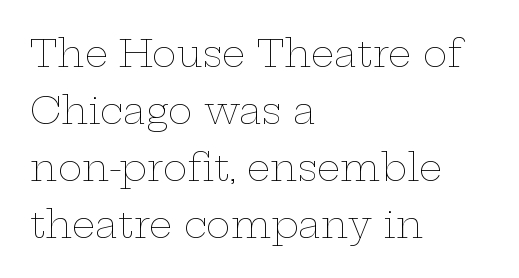
{"italic": "no", "bold": "no", "weight": "thin", "width": "wide", "stroke_contrast": "low", "x_height": "medium", "monospaced": "no", "underline": "no", "align": "left", "line_spacing": "normal", "line_spacing_ratio": 1.54, "letter_spacing": "normal", "letter_spacing_em": 0.0, "glyph_px": 37}
